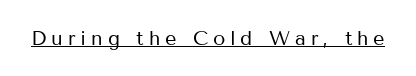
Bold? No — there's no thickening of the strokes. The string is rendered with underlining switched on. Glyph-to-glyph distance is far greater than everyday printed text. The lettering holds an erect, upright posture throughout.
